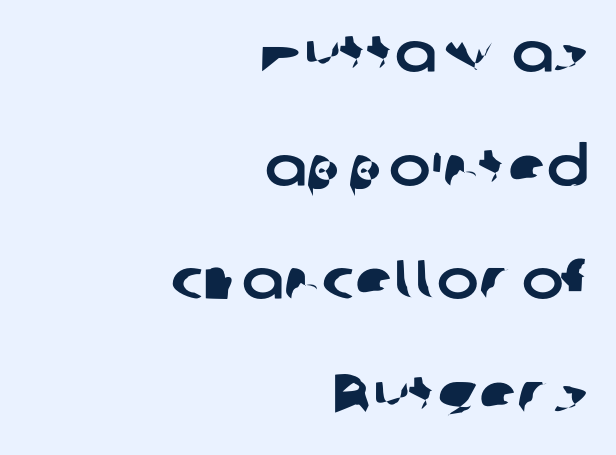
Q: Is the typeface a serif or a sans-serif typeface? A: Sans-serif.
Q: Is the text underlined? A: No.
Q: How is the paragraph aligned? A: Right-aligned.
Q: Is the spacing between letters normal or unusually wide? A: Normal.
Q: Is the spacing between lines tight, normal or loose? A: Loose.
Q: Width (condensed, normal, or wide)? A: Normal.
Q: Stroke contrast? A: Low.
Q: x-height? A: Medium.
Q: Monospaced? A: No.
